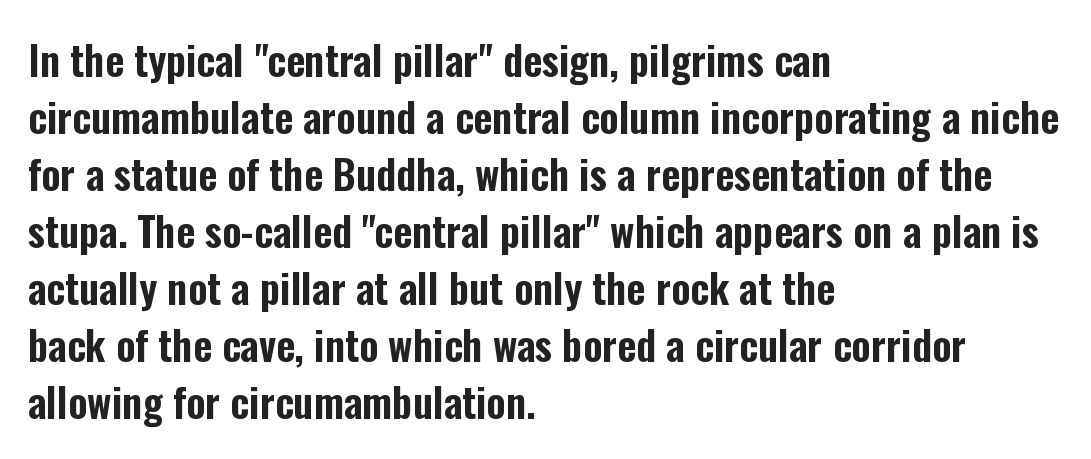
The image shows 41 px condensed sans-serif type, upright; set left-aligned, normal line spacing (1.39x), normal letter spacing, not underlined; low stroke contrast and a medium x-height.
